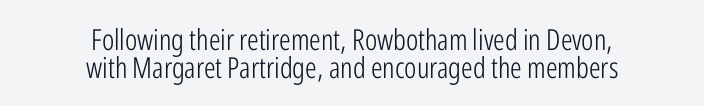
{"serif": "no", "italic": "no", "bold": "no", "weight": "light", "width": "condensed", "stroke_contrast": "low", "x_height": "medium", "monospaced": "no", "underline": "no", "align": "center", "line_spacing": "tight", "line_spacing_ratio": 0.96, "letter_spacing": "normal", "letter_spacing_em": 0.0, "glyph_px": 29}
